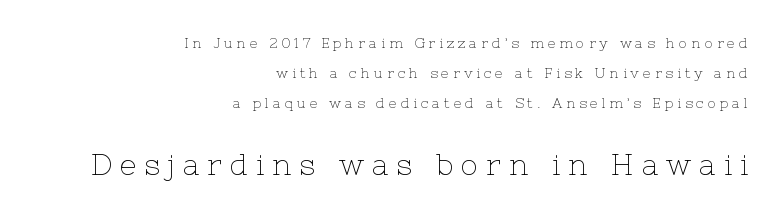
{"serif": "yes", "italic": "no", "bold": "no", "weight": "thin", "width": "normal", "stroke_contrast": "low", "x_height": "medium", "monospaced": "no", "underline": "no", "align": "right", "line_spacing": "loose", "line_spacing_ratio": 2.15, "letter_spacing": "wide", "letter_spacing_em": 0.27, "larger_block": "second", "size_ratio": 2.07, "glyph_px": 29}
